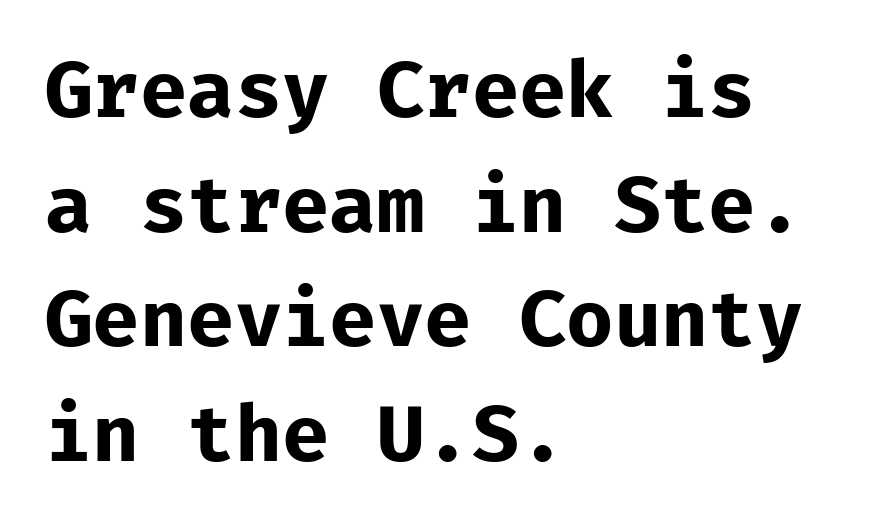
{"serif": "no", "italic": "no", "bold": "yes", "weight": "bold", "width": "normal", "stroke_contrast": "low", "x_height": "medium", "monospaced": "yes", "underline": "no", "align": "left", "line_spacing": "normal", "line_spacing_ratio": 1.49, "letter_spacing": "normal", "letter_spacing_em": 0.0, "glyph_px": 77}
